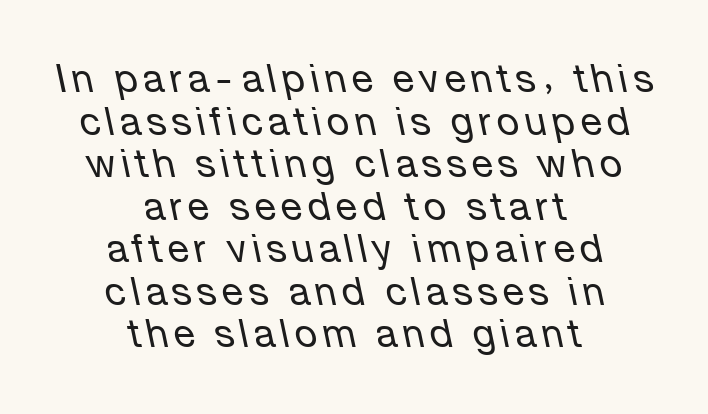
The image shows 39 px regular-weight type, italic (leaning left); set centered, tight line spacing (1.09x), not underlined; low stroke contrast and a medium x-height.
